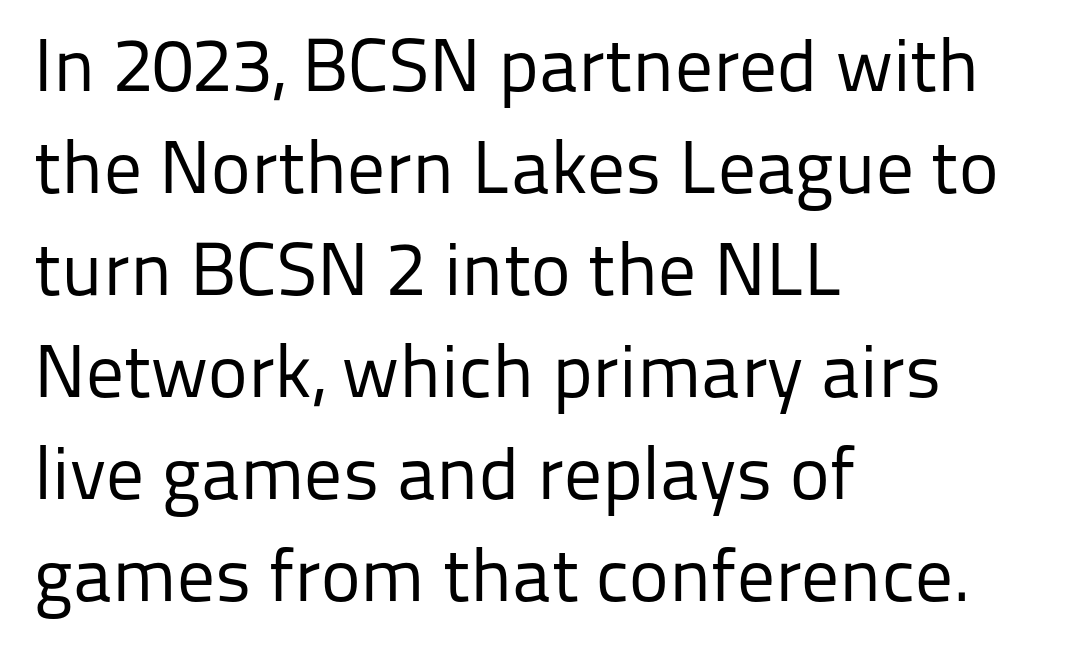
This sample is left-justified, so line endings fall wherever the words run out. Here the designer chose a conventional face with non-uniform glyph widths. This sample uses an upright cut, with every glyph sitting square on the baseline. Think standard paragraph weight, or any step lighter than that. Nobody drew a line under any word here. The font family rendered here belongs to the sans-serif group.
